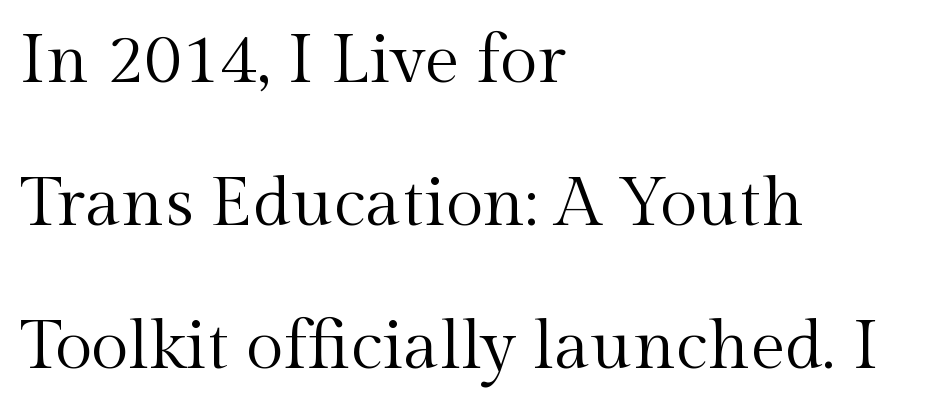
{"serif": "yes", "italic": "no", "bold": "no", "weight": "regular", "width": "normal", "x_height": "medium", "monospaced": "no", "underline": "no", "align": "left", "line_spacing": "loose", "line_spacing_ratio": 2.07, "letter_spacing": "normal", "letter_spacing_em": 0.0, "glyph_px": 69}
